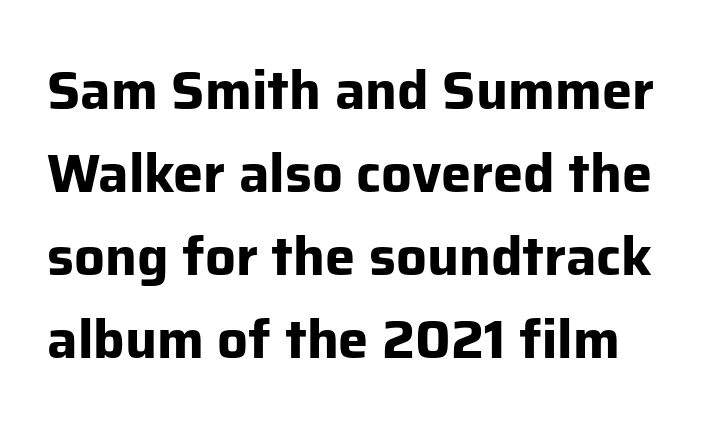
There is no visible air inserted between adjacent glyphs. Check under the words: just untouched page. Upright lettering throughout. These lines are rendered in a variable-pitch font. These lines sit exactly where default settings would place them.
